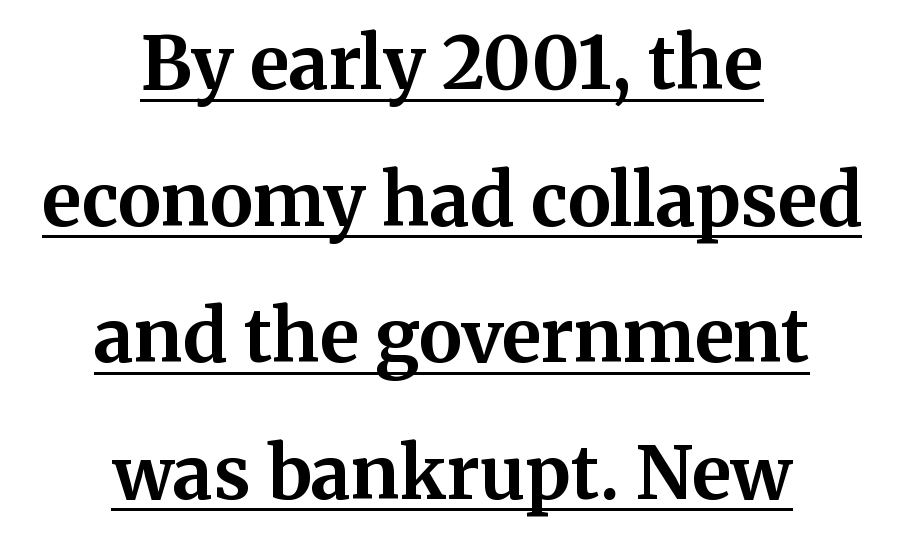
Q: Is the text bold? A: Yes.
Q: Is the text italic (slanted)? A: No, it is upright.
Q: Is the typeface a serif or a sans-serif typeface? A: Serif.
Q: Is the text underlined? A: Yes.
Q: How is the paragraph aligned? A: Centered.
Q: Is the spacing between letters normal or unusually wide? A: Normal.
Q: Width (condensed, normal, or wide)? A: Normal.
Q: Stroke contrast? A: Medium.
Q: x-height? A: Medium.
Q: Monospaced? A: No.
